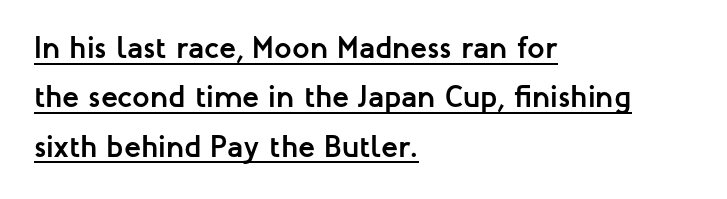
{"serif": "no", "italic": "no", "bold": "yes", "weight": "semibold", "width": "normal", "stroke_contrast": "low", "x_height": "medium", "monospaced": "no", "underline": "yes", "align": "left", "line_spacing": "normal", "line_spacing_ratio": 1.59, "letter_spacing": "normal", "letter_spacing_em": 0.0, "glyph_px": 31}
